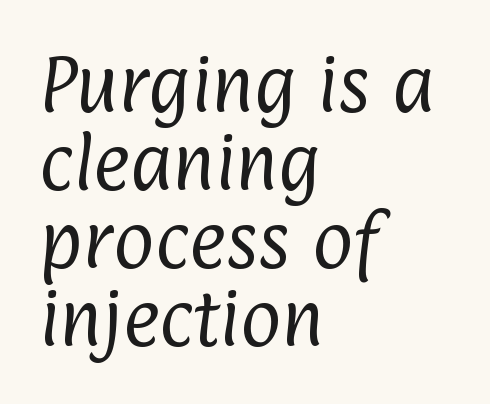
Underline: absent. Tracking value appears to be zero — textbook default spacing. The rag falls on the right side of this text block. A quiet, ordinary-to-light weight characterises the typeface. The designer went with a sans here, leaving each stem footless. The passage shown is typed in a proportional face where columns would drift.
